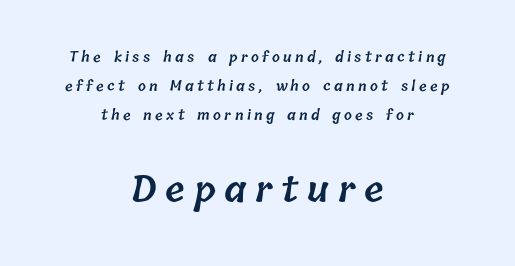
The image shows 36 px semibold type; set centered, loose line spacing (2.06x), unusually wide letter spacing (+0.24 em), not underlined; the second (bottom) block is 2.57x larger; low stroke contrast and a medium x-height.
